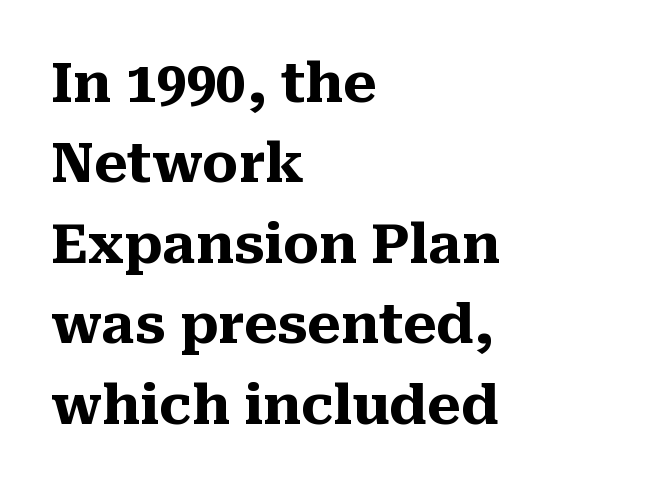
Q: Is the text bold? A: Yes.
Q: Is the text italic (slanted)? A: No, it is upright.
Q: Is the typeface a serif or a sans-serif typeface? A: Serif.
Q: Is the text underlined? A: No.
Q: How is the paragraph aligned? A: Left-aligned.
Q: Is the spacing between letters normal or unusually wide? A: Normal.
Q: Is the spacing between lines tight, normal or loose? A: Normal.
Q: Width (condensed, normal, or wide)? A: Normal.
Q: Stroke contrast? A: Medium.
Q: x-height? A: Medium.
Q: Monospaced? A: No.
